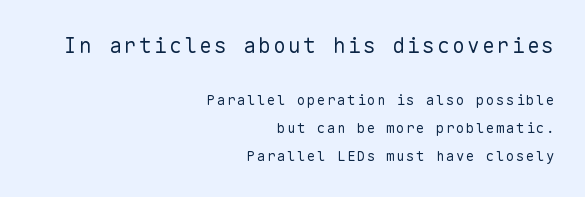
The image shows 21 px text type, upright; set right-aligned, loose line spacing (2.0x), not underlined; the first (top) block is 1.5x larger.
